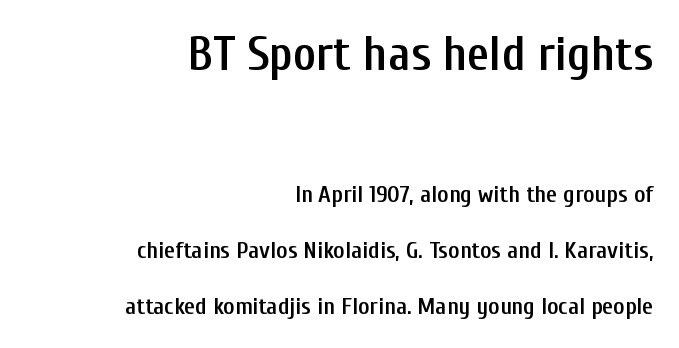
Nothing sits at the stroke ends, so this counts as sans-serif. Top chunk: large. Bottom chunk: small. Vertical spacing — loose. The space beneath each line is pristine and unruled. Characters remain perfectly vertical along every line.
